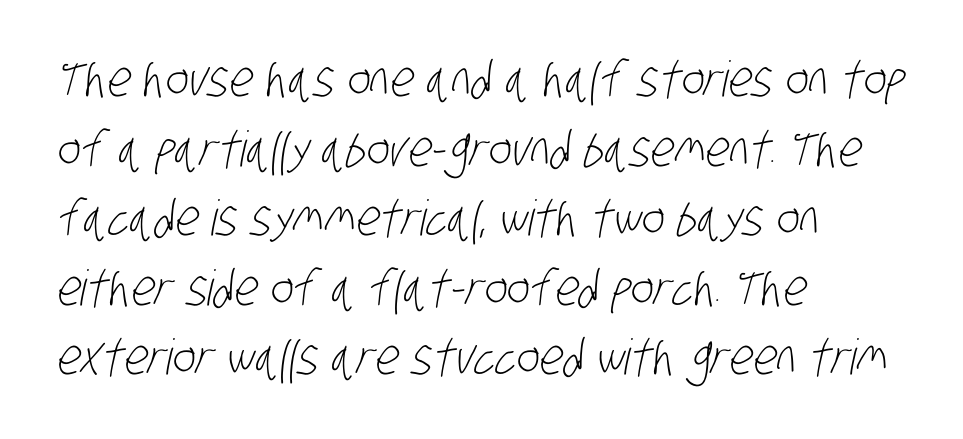
Q: Is the text bold? A: No.
Q: Is the typeface a serif or a sans-serif typeface? A: Sans-serif.
Q: Is the text underlined? A: No.
Q: How is the paragraph aligned? A: Left-aligned.
Q: Is the spacing between letters normal or unusually wide? A: Normal.
Q: Is the spacing between lines tight, normal or loose? A: Normal.
Q: Width (condensed, normal, or wide)? A: Condensed.
Q: Stroke contrast? A: Low.
Q: x-height? A: Large.
Q: Monospaced? A: No.
